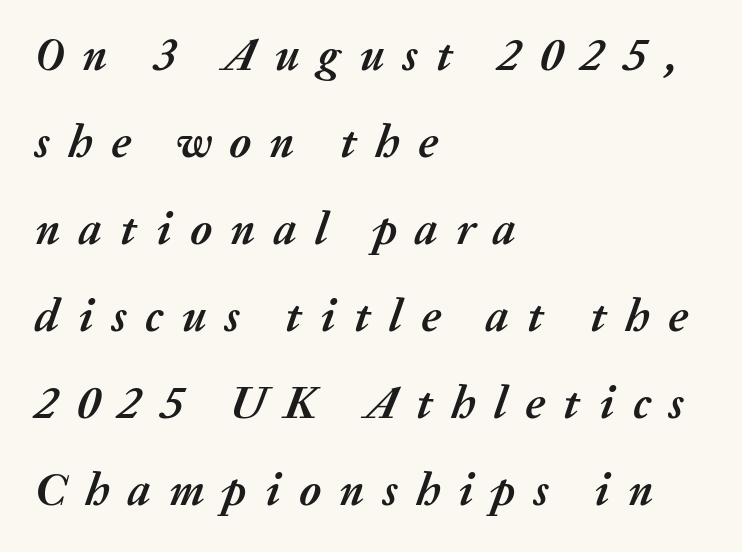
The image shows 46 px semibold type, italic (leaning right); set left-aligned, line spacing 1.89x, unusually wide letter spacing (+0.4 em), not underlined; medium stroke contrast and a medium x-height.
